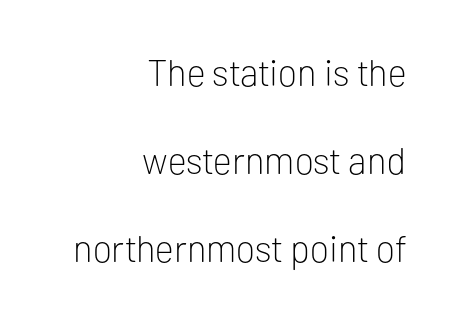
Q: Is the text bold? A: No.
Q: Is the text italic (slanted)? A: No, it is upright.
Q: Is the typeface a serif or a sans-serif typeface? A: Sans-serif.
Q: Is the text underlined? A: No.
Q: How is the paragraph aligned? A: Right-aligned.
Q: Is the spacing between letters normal or unusually wide? A: Normal.
Q: Is the spacing between lines tight, normal or loose? A: Loose.
Q: Width (condensed, normal, or wide)? A: Normal.
Q: Stroke contrast? A: Low.
Q: x-height? A: Medium.
Q: Monospaced? A: No.
